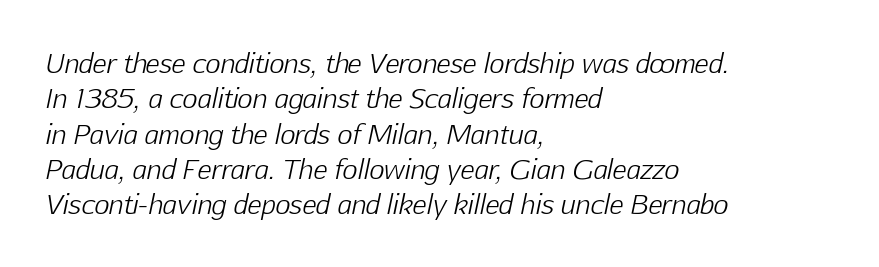
The image shows 26 px text type, italic (leaning right); set left-aligned, normal line spacing (1.36x), normal letter spacing, not underlined.
